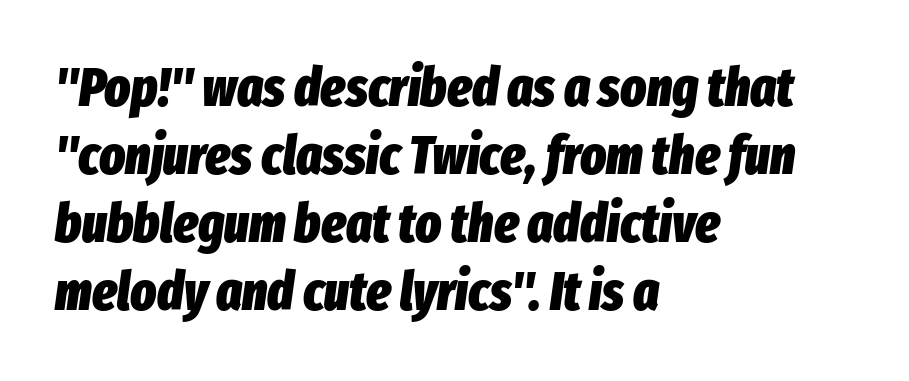
The lettering tilts uniformly, giving the passage an italic look. These lines are rendered in a variable-pitch font. The gap between lines stays unmarked. The sample has been set heavy, in full bold. How would I describe the line gaps? Plain and ordinary. Teacher's note: observe the even left margin — that is flush-left alignment.
